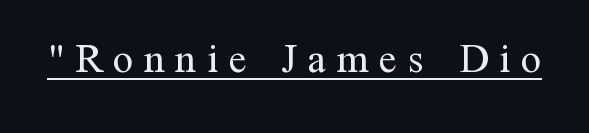
Q: Is the text bold? A: No.
Q: Is the text italic (slanted)? A: No, it is upright.
Q: Is the typeface a serif or a sans-serif typeface? A: Serif.
Q: Is the text underlined? A: Yes.
Q: Is the spacing between letters normal or unusually wide? A: Unusually wide.
Q: Width (condensed, normal, or wide)? A: Normal.
Q: Stroke contrast? A: Medium.
Q: x-height? A: Medium.
Q: Monospaced? A: No.
